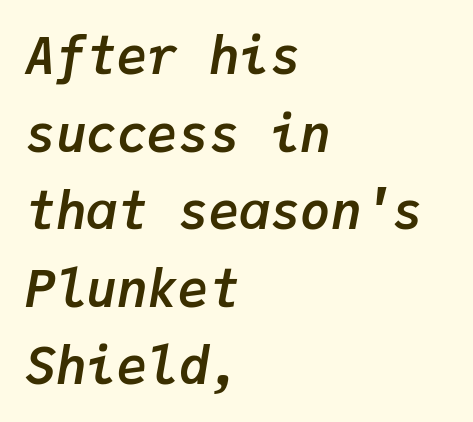
The passage shown leans; its letterforms are oblique. Baseline-to-baseline distance is the conventional proportion of letter height. Letters rest on an invisible, unmarked baseline. Typeset ragged right — the left edge is the straight one.
